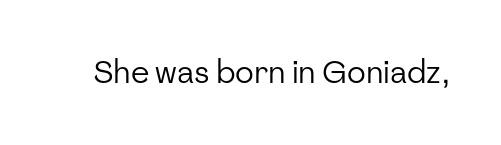
The image shows 31 px regular-weight sans-serif type, upright; set normal letter spacing, not underlined; low stroke contrast and a medium x-height.
